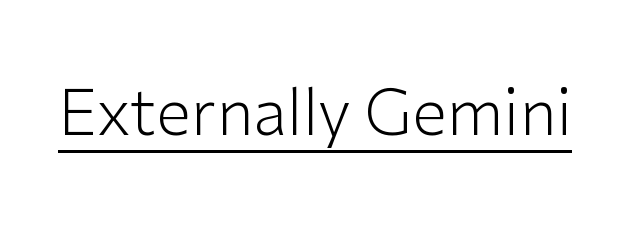
The image shows 63 px light sans-serif type, upright; set normal letter spacing, underlined; low stroke contrast and a medium x-height.
